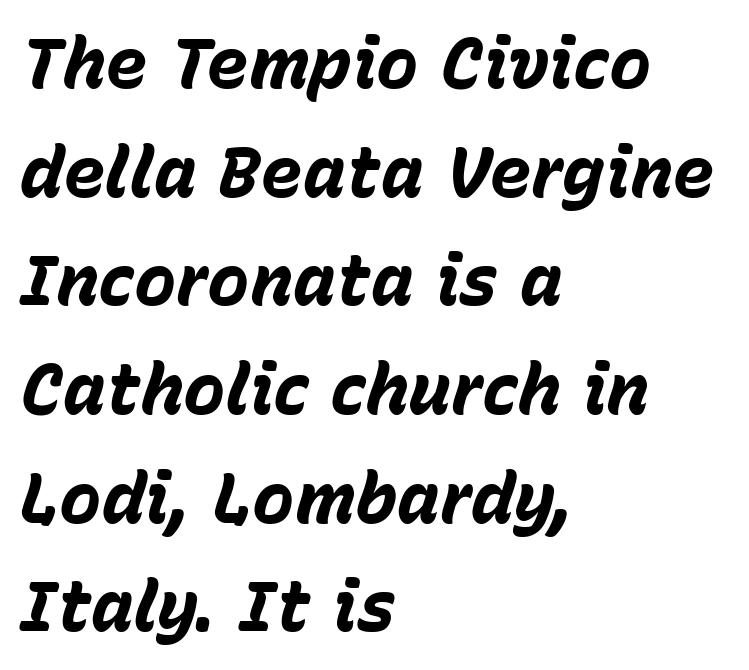
The image shows 71 px bold type, italic (leaning right); set left-aligned, normal line spacing (1.53x), normal letter spacing, not underlined; low stroke contrast and a medium x-height.
